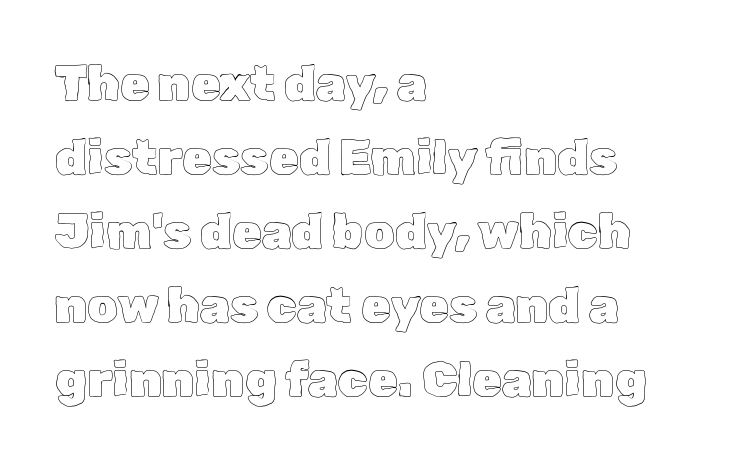
Does the copy run flush right? No — it runs flush left. You could call the tracking neutral — neither tight nor loose. The specimen reads as upright at a glance. This sample has the flowing, uneven cadence of proportional lettering. The space between consecutive lines is moderate. Underlining? Definitely not there.
